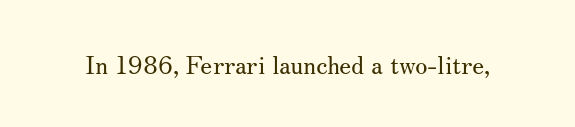
Q: Is the text bold? A: No.
Q: Is the text italic (slanted)? A: No, it is upright.
Q: Is the text underlined? A: No.
Q: Is the spacing between letters normal or unusually wide? A: Normal.
